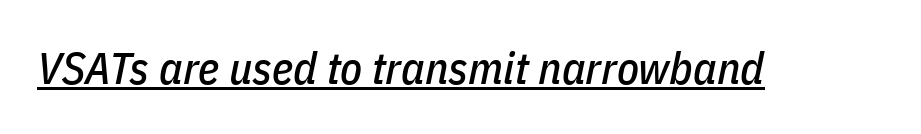
The image shows 45 px condensed type, italic (leaning right); set normal letter spacing, underlined; low stroke contrast and a medium x-height.
